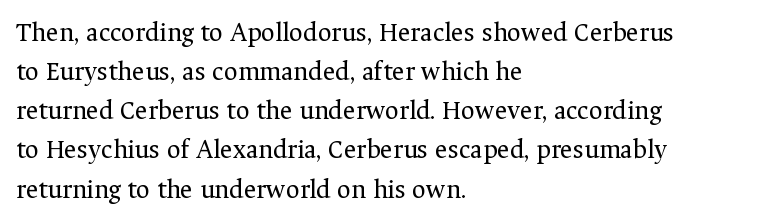
{"italic": "no", "bold": "no", "underline": "no", "align": "left", "line_spacing": "normal", "line_spacing_ratio": 1.45, "letter_spacing": "normal", "letter_spacing_em": 0.0, "glyph_px": 27}
